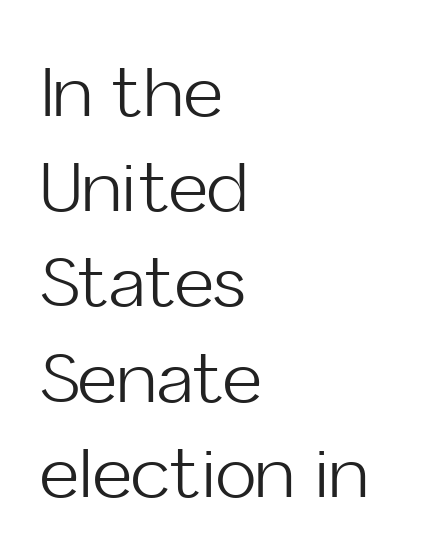
Q: Is the text bold? A: No.
Q: Is the text italic (slanted)? A: No, it is upright.
Q: Is the typeface a serif or a sans-serif typeface? A: Sans-serif.
Q: Is the text underlined? A: No.
Q: How is the paragraph aligned? A: Left-aligned.
Q: Is the spacing between letters normal or unusually wide? A: Normal.
Q: Is the spacing between lines tight, normal or loose? A: Normal.
Q: Width (condensed, normal, or wide)? A: Normal.
Q: Stroke contrast? A: Low.
Q: x-height? A: Medium.
Q: Monospaced? A: No.
